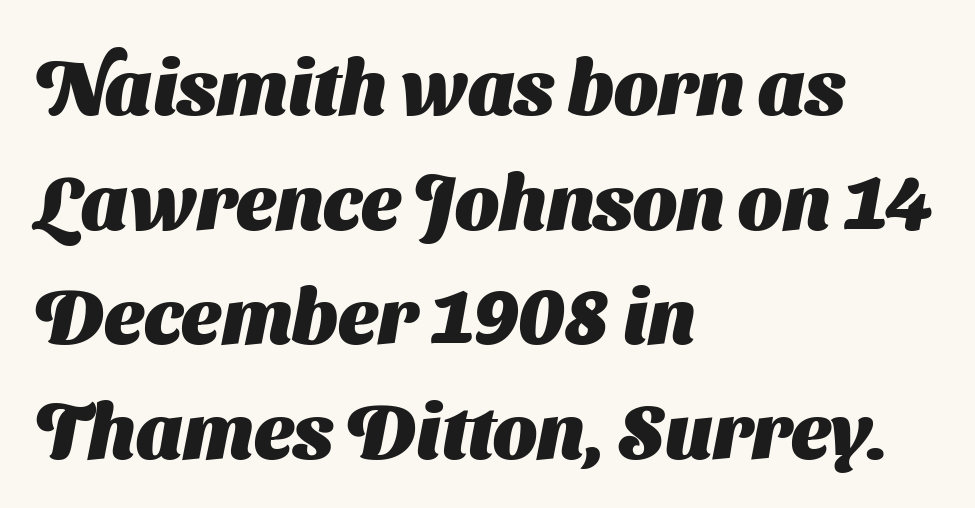
{"serif": "no", "bold": "yes", "weight": "heavy", "width": "normal", "stroke_contrast": "medium", "x_height": "medium", "monospaced": "no", "underline": "no", "align": "left", "line_spacing": "normal", "line_spacing_ratio": 1.49, "letter_spacing": "normal", "letter_spacing_em": 0.0, "glyph_px": 77}
